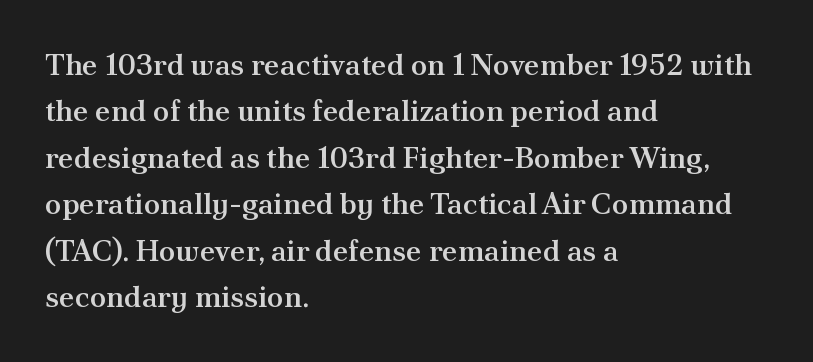
{"serif": "yes", "italic": "no", "bold": "semi", "weight": "semibold", "width": "normal", "stroke_contrast": "medium", "x_height": "small", "monospaced": "no", "underline": "no", "align": "left", "line_spacing": "normal", "line_spacing_ratio": 1.55, "letter_spacing": "normal", "letter_spacing_em": 0.0, "glyph_px": 30}
